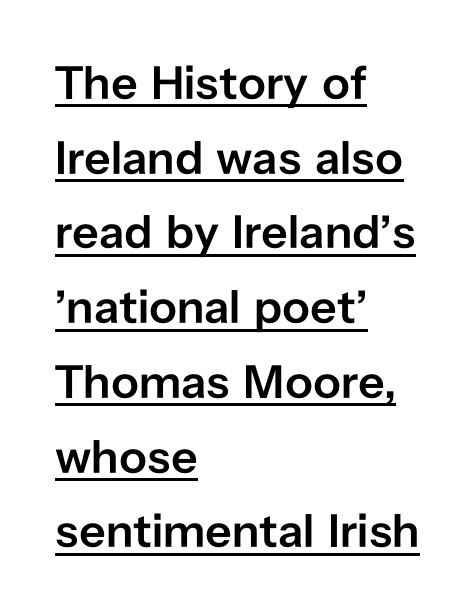
The image shows 47 px semibold sans-serif type, upright; set left-aligned, normal line spacing (1.59x), normal letter spacing, underlined; low stroke contrast and a medium x-height.
